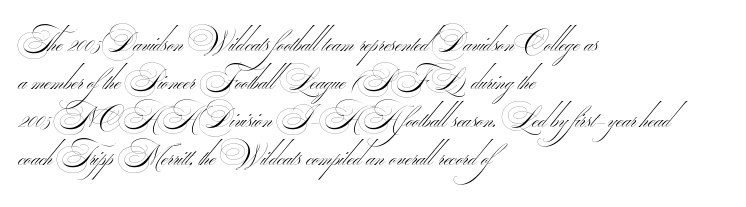
Q: Is the text bold? A: No.
Q: Is the typeface a serif or a sans-serif typeface? A: Sans-serif.
Q: Is the text underlined? A: No.
Q: How is the paragraph aligned? A: Left-aligned.
Q: Is the spacing between letters normal or unusually wide? A: Normal.
Q: Is the spacing between lines tight, normal or loose? A: Normal.
Q: Width (condensed, normal, or wide)? A: Wide.
Q: Stroke contrast? A: Medium.
Q: Monospaced? A: No.
